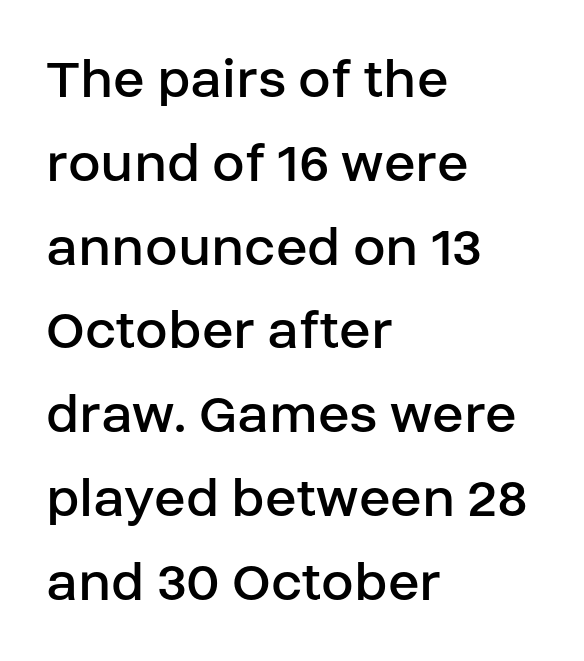
Q: Is the text bold? A: No.
Q: Is the text italic (slanted)? A: No, it is upright.
Q: Is the typeface a serif or a sans-serif typeface? A: Sans-serif.
Q: Is the text underlined? A: No.
Q: How is the paragraph aligned? A: Left-aligned.
Q: Is the spacing between letters normal or unusually wide? A: Normal.
Q: Is the spacing between lines tight, normal or loose? A: Normal.
Q: Width (condensed, normal, or wide)? A: Normal.
Q: Stroke contrast? A: Low.
Q: x-height? A: Large.
Q: Monospaced? A: No.
